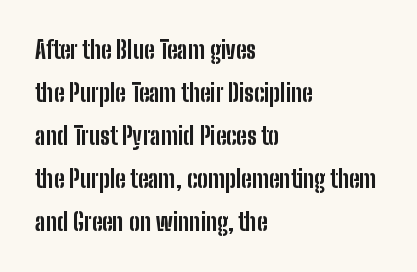
{"italic": "no", "bold": "yes", "underline": "no", "align": "left", "line_spacing_ratio": 1.79, "letter_spacing": "normal", "letter_spacing_em": 0.0, "glyph_px": 24}
